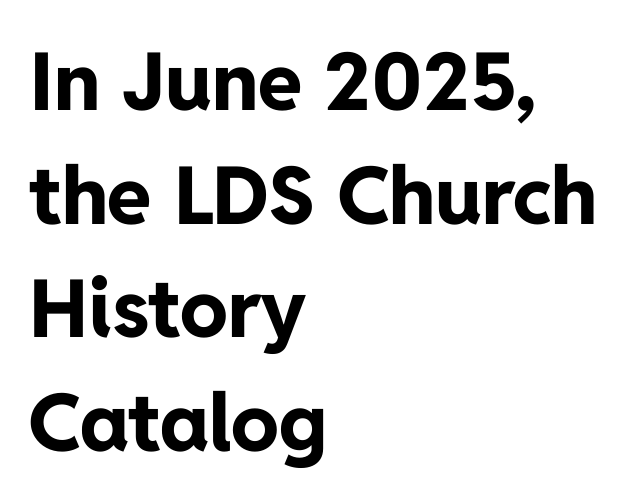
Q: Is the text bold? A: Yes.
Q: Is the text italic (slanted)? A: No, it is upright.
Q: Is the typeface a serif or a sans-serif typeface? A: Sans-serif.
Q: Is the text underlined? A: No.
Q: How is the paragraph aligned? A: Left-aligned.
Q: Is the spacing between letters normal or unusually wide? A: Normal.
Q: Is the spacing between lines tight, normal or loose? A: Normal.
Q: Width (condensed, normal, or wide)? A: Normal.
Q: Stroke contrast? A: Low.
Q: x-height? A: Medium.
Q: Monospaced? A: No.
